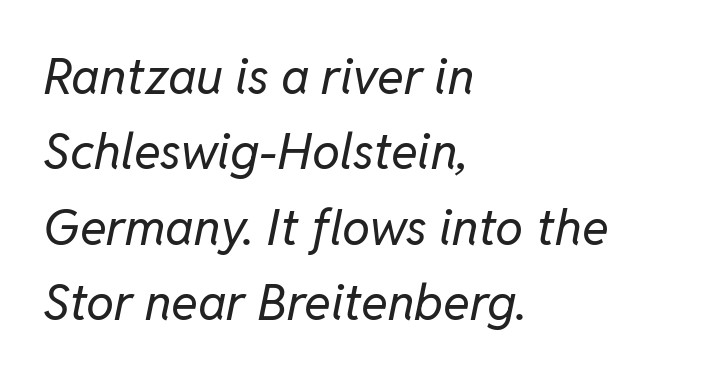
The baseline area is clear. You could call the tracking neutral — neither tight nor loose. On a weight scale, this lands at 450 or below. If you drew a line through each stem, it would be angled.
